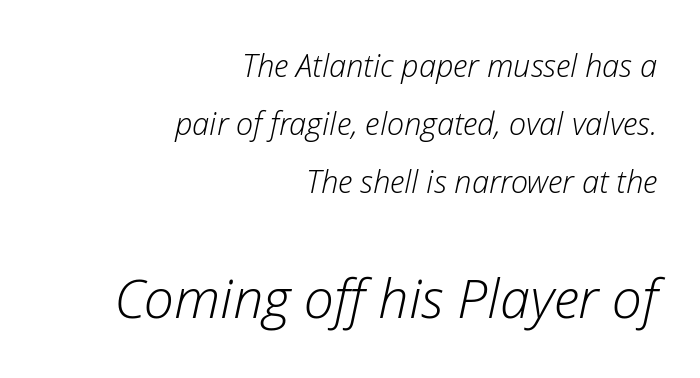
{"italic": "yes", "lean": "right", "slant_degrees": 12, "bold": "no", "weight": "light", "width": "normal", "stroke_contrast": "low", "x_height": "medium", "monospaced": "no", "underline": "no", "align": "right", "line_spacing_ratio": 1.87, "letter_spacing": "normal", "letter_spacing_em": 0.0, "larger_block": "second", "size_ratio": 1.74, "glyph_px": 54}
